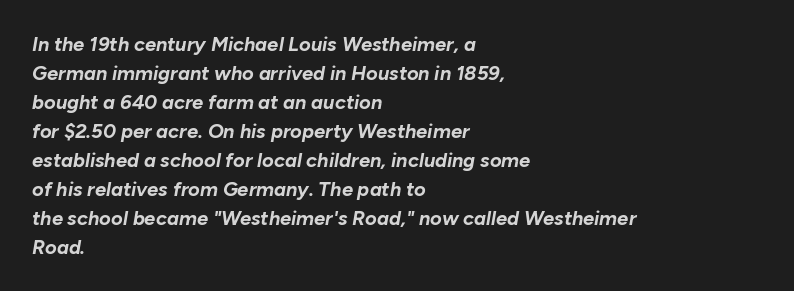
{"italic": "yes", "lean": "right", "slant_degrees": 10, "bold": "yes", "underline": "no", "align": "left", "line_spacing": "normal", "line_spacing_ratio": 1.45, "letter_spacing": "normal", "letter_spacing_em": 0.0, "glyph_px": 20}
